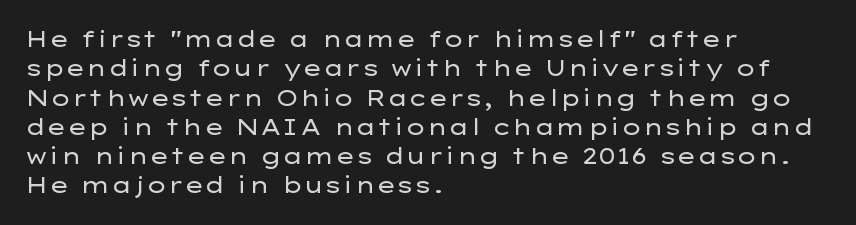
The image shows 22 px text type, upright; set left-aligned, normal line spacing (1.33x), normal letter spacing, not underlined.
